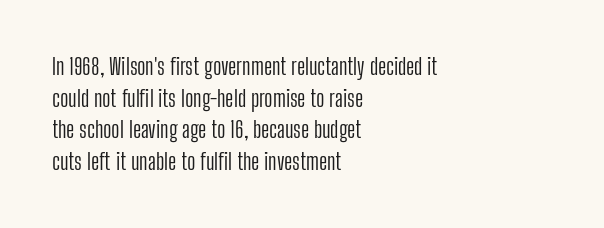
{"italic": "no", "bold": "no", "underline": "no", "align": "left", "line_spacing": "normal", "line_spacing_ratio": 1.38, "letter_spacing": "normal", "letter_spacing_em": 0.0, "glyph_px": 23}
